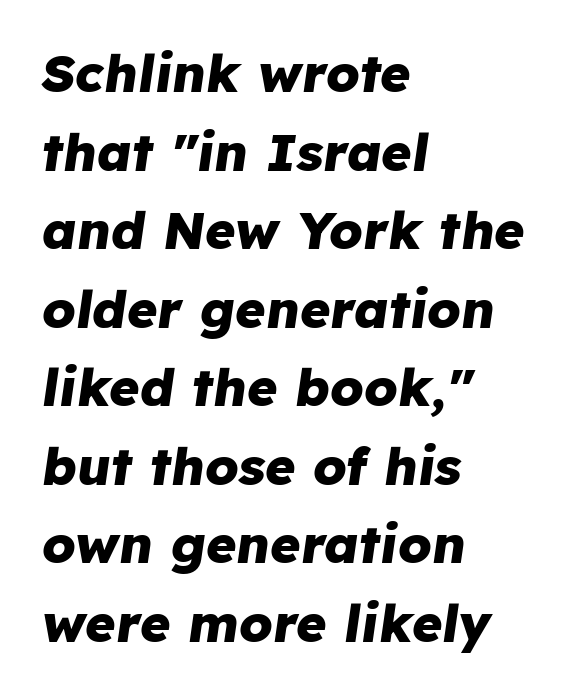
{"italic": "yes", "lean": "right", "slant_degrees": 8, "bold": "yes", "weight": "heavy", "width": "normal", "stroke_contrast": "low", "x_height": "medium", "monospaced": "no", "underline": "no", "align": "left", "line_spacing": "normal", "line_spacing_ratio": 1.51, "letter_spacing": "normal", "letter_spacing_em": 0.0, "glyph_px": 52}
